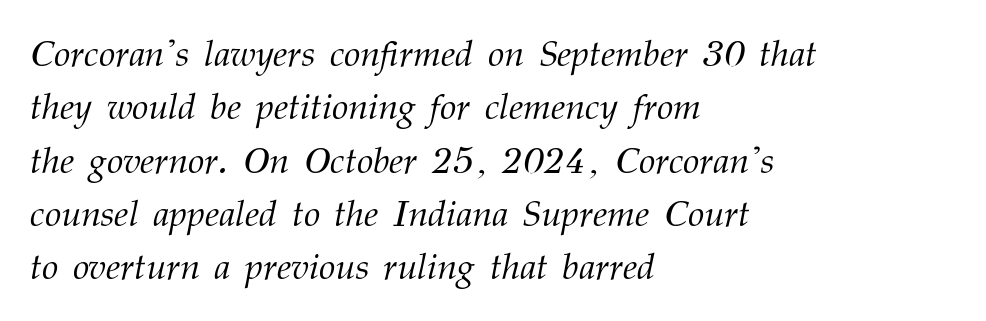
{"serif": "yes", "italic": "yes", "lean": "right", "slant_degrees": 12, "bold": "no", "weight": "light", "width": "normal", "stroke_contrast": "medium", "x_height": "medium", "monospaced": "no", "underline": "no", "align": "left", "line_spacing": "normal", "line_spacing_ratio": 1.44, "letter_spacing": "normal", "letter_spacing_em": 0.0, "glyph_px": 37}
